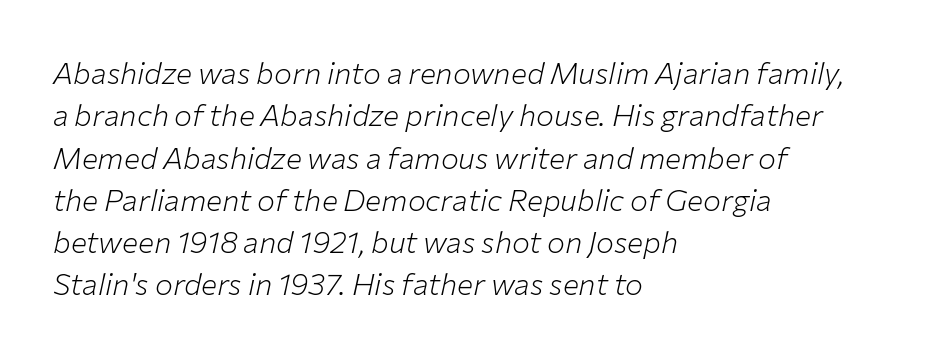
Q: Is the text bold? A: No.
Q: Is the text italic (slanted)? A: Yes, it leans right by about 12 degrees.
Q: Is the text underlined? A: No.
Q: How is the paragraph aligned? A: Left-aligned.
Q: Is the spacing between letters normal or unusually wide? A: Normal.
Q: Is the spacing between lines tight, normal or loose? A: Normal.
Q: Width (condensed, normal, or wide)? A: Normal.
Q: Stroke contrast? A: Low.
Q: x-height? A: Medium.
Q: Monospaced? A: No.
